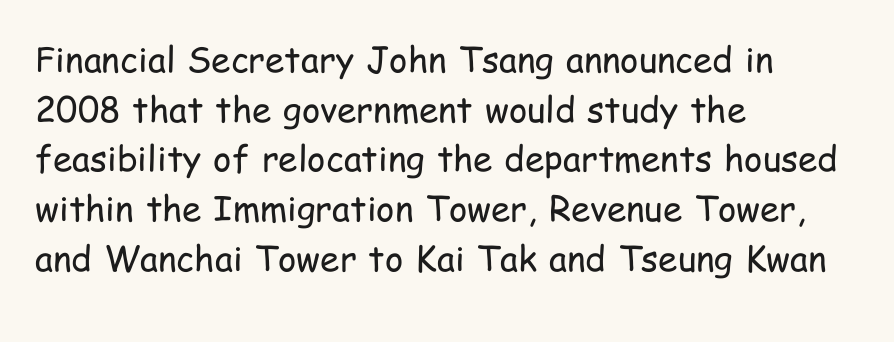
You could not count columns in this text — the font is proportionally spaced. No chunkiness to these letters — they're not bold. The type is set solid horizontally, with unmodified tracking. Posture: upright roman.
